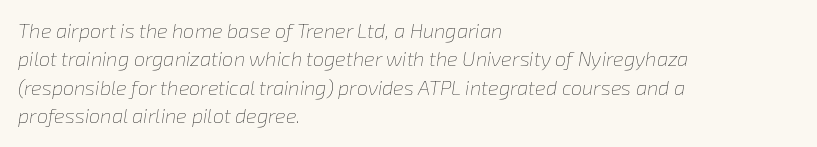
Q: Is the text bold? A: No.
Q: Is the text italic (slanted)? A: Yes, it leans right by about 8 degrees.
Q: Is the text underlined? A: No.
Q: How is the paragraph aligned? A: Left-aligned.
Q: Is the spacing between letters normal or unusually wide? A: Normal.
Q: Is the spacing between lines tight, normal or loose? A: Normal.
